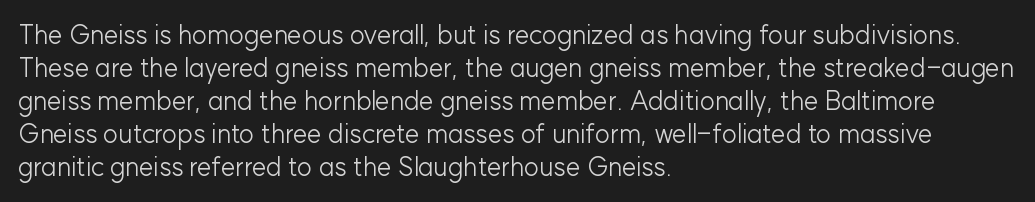
{"italic": "no", "bold": "no", "underline": "no", "align": "left", "line_spacing": "normal", "line_spacing_ratio": 1.27, "letter_spacing": "normal", "letter_spacing_em": 0.0, "glyph_px": 26}
